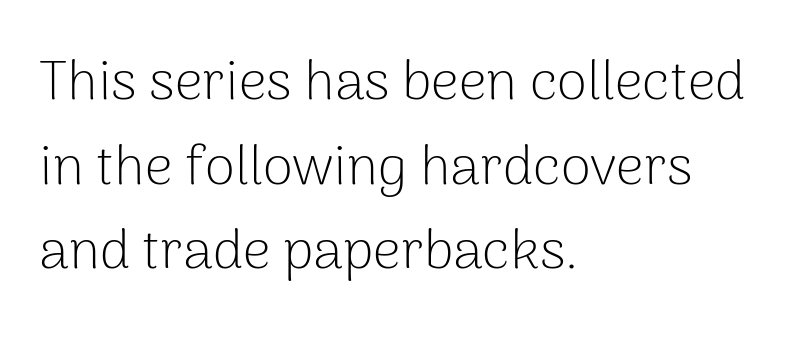
{"serif": "no", "italic": "no", "bold": "no", "weight": "light", "width": "normal", "stroke_contrast": "low", "x_height": "medium", "monospaced": "no", "underline": "no", "align": "left", "line_spacing": "normal", "line_spacing_ratio": 1.54, "letter_spacing": "normal", "letter_spacing_em": 0.0, "glyph_px": 55}
